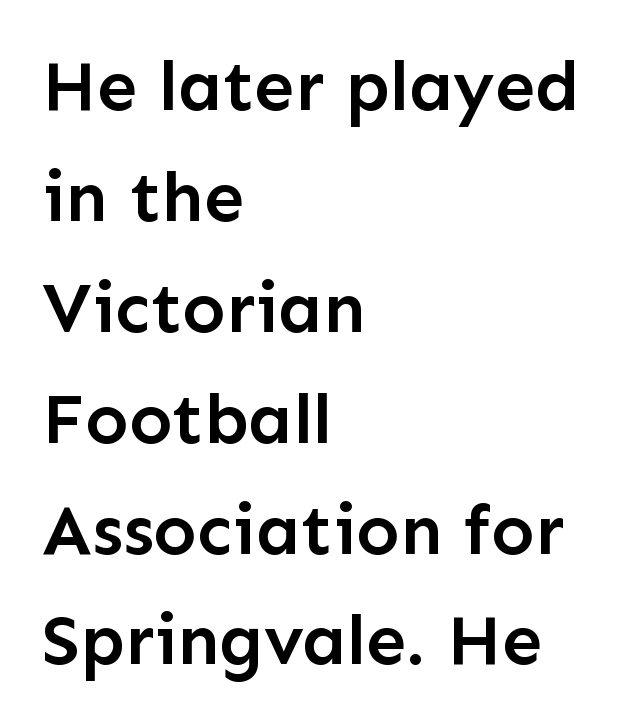
Looks like regular typesetting: each glyph gets only the width it needs. The face used here is a semibold: visibly heavier than regular, lighter than bold. Whoever set this chose a conventional vertical rhythm. The axis of the letterforms is exactly vertical.
